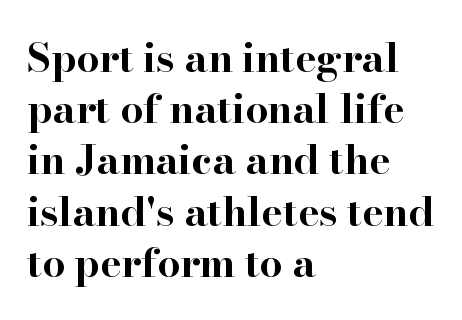
{"serif": "yes", "italic": "no", "bold": "yes", "weight": "bold", "width": "wide", "stroke_contrast": "high", "x_height": "small", "monospaced": "no", "underline": "no", "align": "left", "line_spacing": "normal", "line_spacing_ratio": 1.28, "letter_spacing": "normal", "letter_spacing_em": 0.0, "glyph_px": 40}
